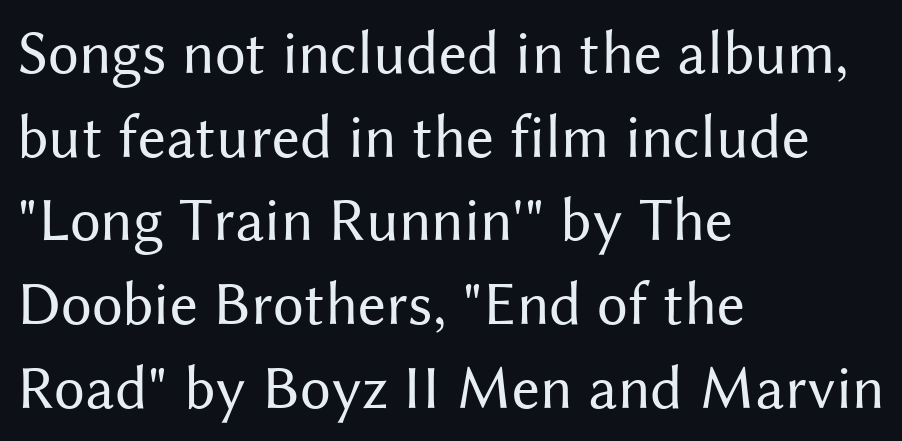
The image shows 62 px regular-weight sans-serif type, upright; set left-aligned, normal line spacing (1.35x), normal letter spacing, not underlined; medium stroke contrast and a medium x-height.
